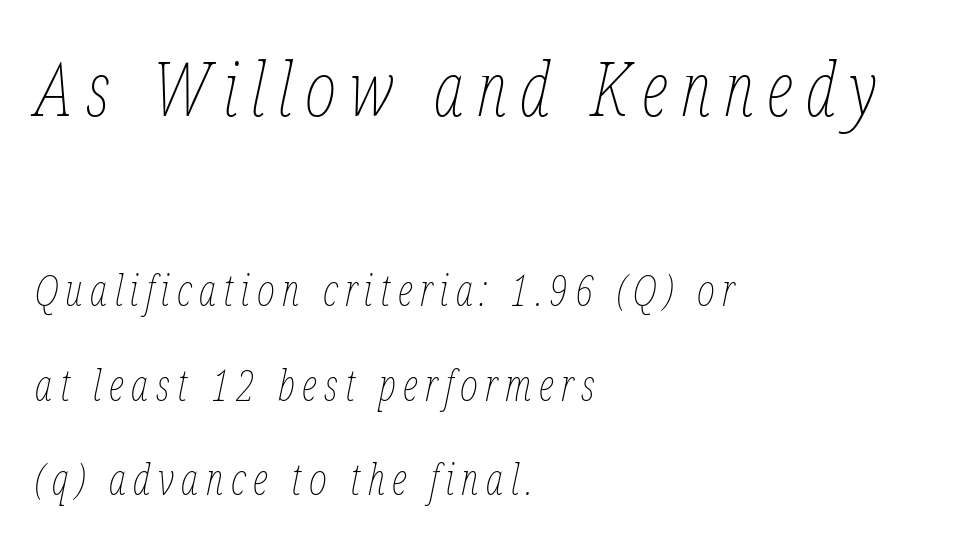
Q: Is the text bold? A: No.
Q: Is the text italic (slanted)? A: Yes, it leans right by about 12 degrees.
Q: Is the text underlined? A: No.
Q: How is the paragraph aligned? A: Left-aligned.
Q: Is the spacing between lines tight, normal or loose? A: Loose.
Q: Which block of text is set in a larger size, the first (top) or the second (bottom)? A: The first (top) one.
Q: Width (condensed, normal, or wide)? A: Condensed.
Q: Stroke contrast? A: Low.
Q: x-height? A: Medium.
Q: Monospaced? A: No.
